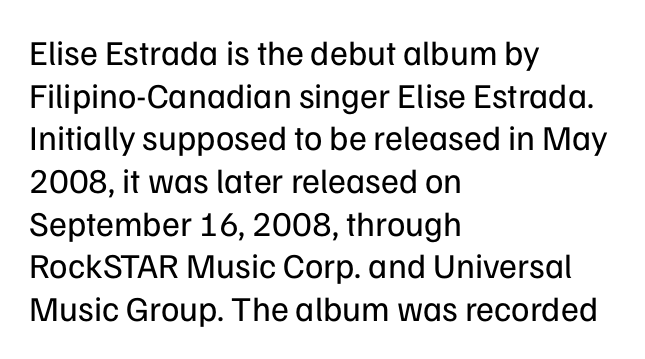
A classic flush-left, rag-right setting is used for this passage. Students, note that the glyphs here touch the page at normal intervals. The rendering uses natural spacing where letterforms have individual widths. Check under the words: just untouched page.
